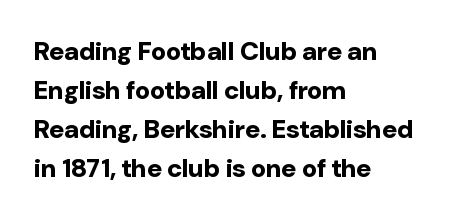
The image shows 26 px bold type, upright; set left-aligned, normal line spacing (1.5x), normal letter spacing, not underlined.
